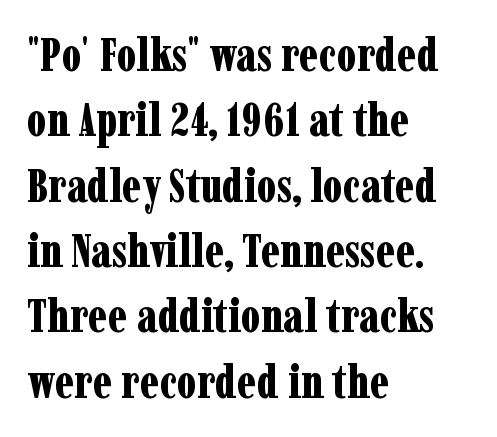
Quick note: underline off. A typesetter would mark this as roman, not italic. The rendering anchors every line to the left-hand side. The typeface chosen for these lines features serifs. The vertical gap from one line to the next is medium. The passage shown is typed in a proportional face where columns would drift.
